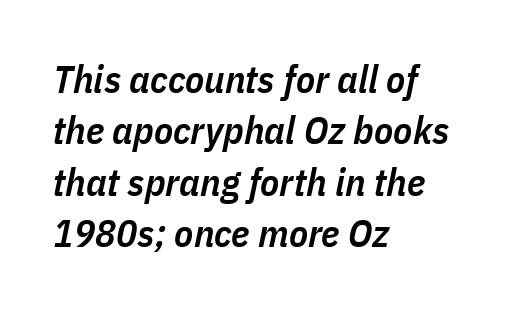
The block of text has a typical density, with ordinary space between rows. An italicized treatment has been applied to the whole sample. On the weight axis this lands at semibold, roughly 600. Underlining? Definitely not there. What stands out about the letter spacing? Nothing — it is the standard amount.
